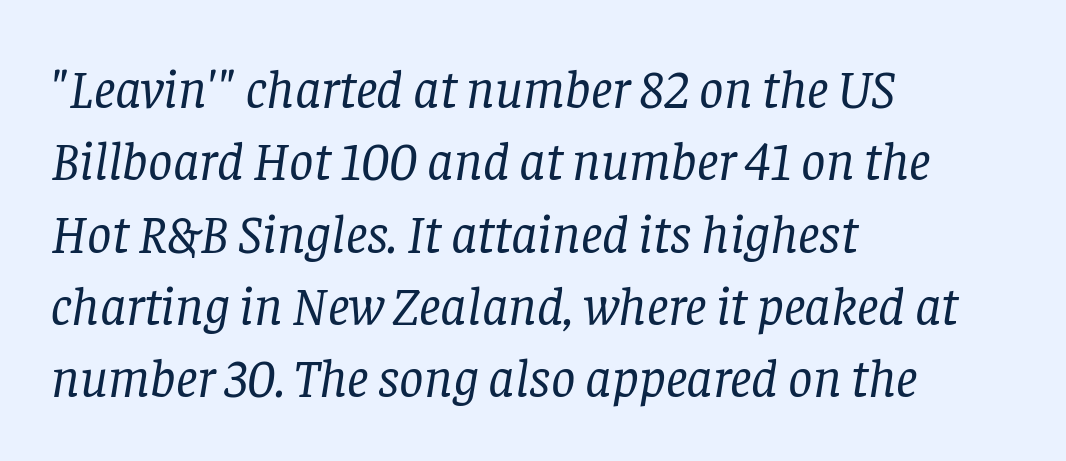
{"serif": "yes", "italic": "yes", "lean": "right", "slant_degrees": 8, "bold": "no", "weight": "regular", "width": "normal", "stroke_contrast": "low", "x_height": "large", "monospaced": "no", "underline": "no", "align": "left", "line_spacing": "normal", "line_spacing_ratio": 1.34, "letter_spacing": "normal", "letter_spacing_em": 0.0, "glyph_px": 54}
